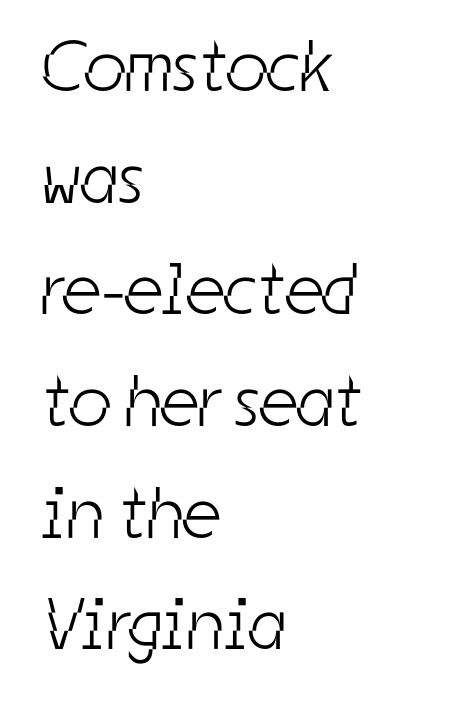
Q: Is the text bold? A: No.
Q: Is the typeface a serif or a sans-serif typeface? A: Sans-serif.
Q: Is the text underlined? A: No.
Q: How is the paragraph aligned? A: Left-aligned.
Q: Is the spacing between letters normal or unusually wide? A: Normal.
Q: Is the spacing between lines tight, normal or loose? A: Normal.
Q: Width (condensed, normal, or wide)? A: Condensed.
Q: Stroke contrast? A: Low.
Q: x-height? A: Medium.
Q: Monospaced? A: No.
